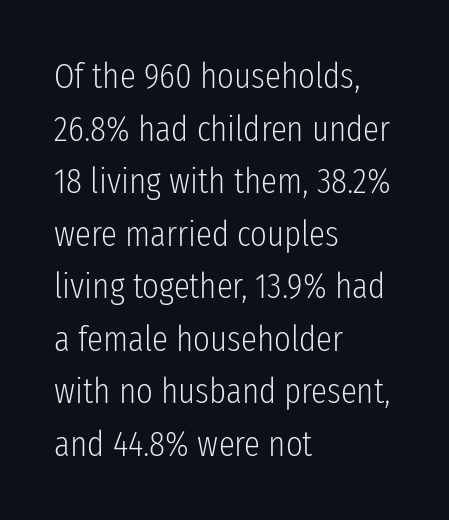
{"serif": "no", "italic": "no", "bold": "no", "weight": "light", "width": "condensed", "stroke_contrast": "low", "x_height": "medium", "monospaced": "no", "underline": "no", "align": "left", "line_spacing": "normal", "line_spacing_ratio": 1.46, "letter_spacing": "normal", "letter_spacing_em": 0.0, "glyph_px": 36}
